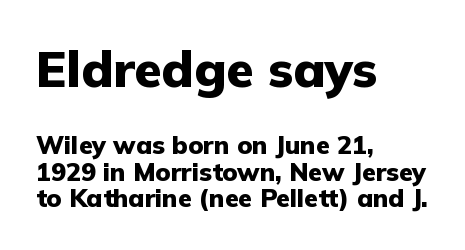
Q: Is the text bold? A: Yes.
Q: Is the text italic (slanted)? A: No, it is upright.
Q: Is the typeface a serif or a sans-serif typeface? A: Sans-serif.
Q: Is the text underlined? A: No.
Q: How is the paragraph aligned? A: Left-aligned.
Q: Is the spacing between letters normal or unusually wide? A: Normal.
Q: Is the spacing between lines tight, normal or loose? A: Tight.
Q: Which block of text is set in a larger size, the first (top) or the second (bottom)? A: The first (top) one.
Q: Width (condensed, normal, or wide)? A: Normal.
Q: Stroke contrast? A: Low.
Q: x-height? A: Medium.
Q: Monospaced? A: No.
